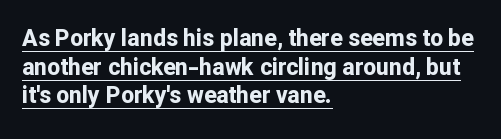
The image shows 23 px bold type, upright; set left-aligned, line spacing 1.24x, normal letter spacing, underlined.
